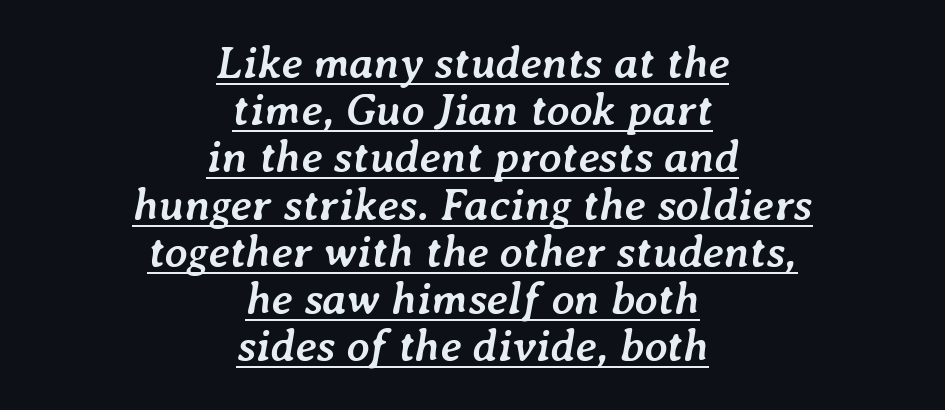
{"italic": "yes", "lean": "right", "slant_degrees": 7, "bold": "yes", "weight": "semibold", "width": "normal", "stroke_contrast": "low", "x_height": "medium", "monospaced": "no", "underline": "yes", "align": "center", "line_spacing": "tight", "line_spacing_ratio": 1.05, "letter_spacing": "normal", "letter_spacing_em": 0.0, "glyph_px": 45}
